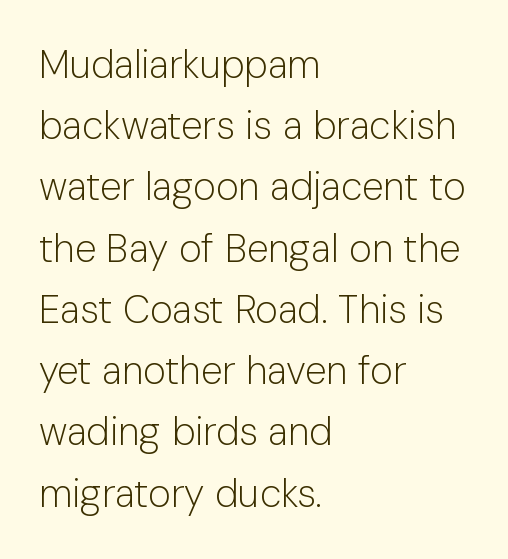
Q: Is the text bold? A: No.
Q: Is the text italic (slanted)? A: No, it is upright.
Q: Is the typeface a serif or a sans-serif typeface? A: Sans-serif.
Q: Is the text underlined? A: No.
Q: How is the paragraph aligned? A: Left-aligned.
Q: Is the spacing between letters normal or unusually wide? A: Normal.
Q: Is the spacing between lines tight, normal or loose? A: Normal.
Q: Width (condensed, normal, or wide)? A: Normal.
Q: Stroke contrast? A: Low.
Q: x-height? A: Medium.
Q: Monospaced? A: No.
